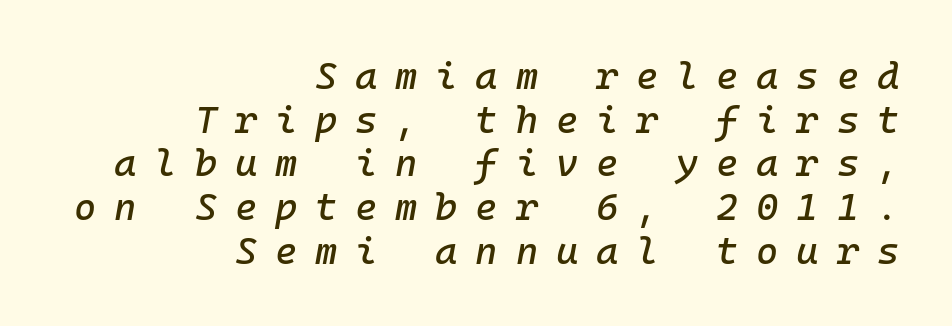
The image shows 38 px text type, italic (leaning right), monospaced; set right-aligned, tight line spacing (1.15x), unusually wide letter spacing (+0.47 em), not underlined; low stroke contrast and a medium x-height.
